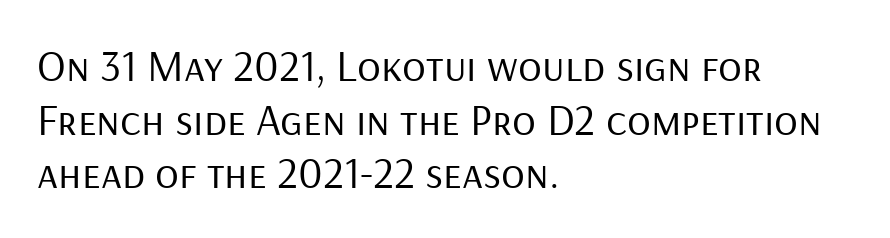
No extra ink here — the face is not bold. Notice how the passage keeps a crisp vertical edge on the left only. These lines are rendered in a variable-pitch font. A bare baseline throughout the passage. A sans-serif font was chosen for this passage. Style check: upright.
